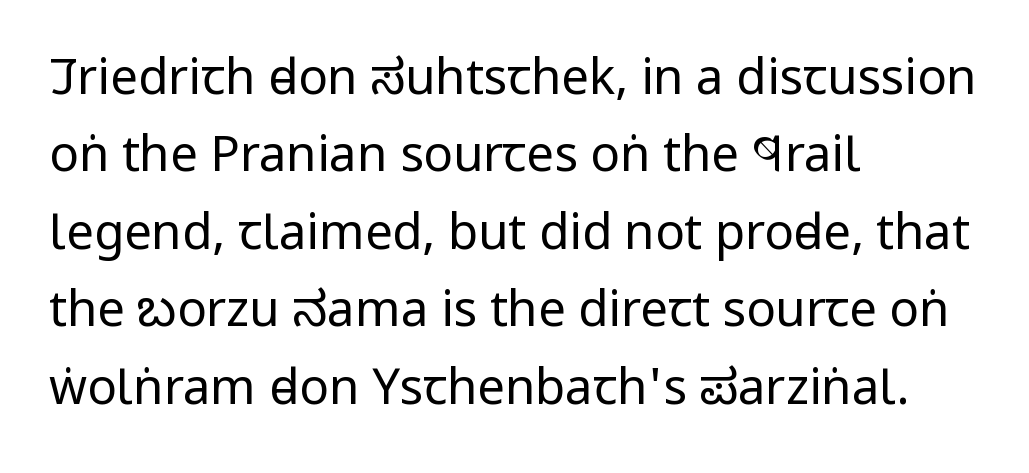
The image shows 49 px regular-weight, condensed sans-serif type, upright; set left-aligned, normal line spacing (1.58x), normal letter spacing, not underlined; low stroke contrast and a large x-height.
